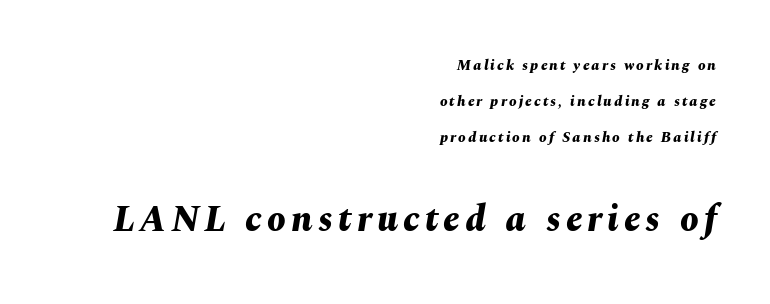
{"italic": "yes", "lean": "right", "slant_degrees": 10, "bold": "yes", "weight": "bold", "width": "normal", "stroke_contrast": "medium", "x_height": "medium", "monospaced": "no", "underline": "no", "align": "right", "line_spacing": "loose", "line_spacing_ratio": 2.39, "larger_block": "second", "size_ratio": 2.47, "glyph_px": 37}
